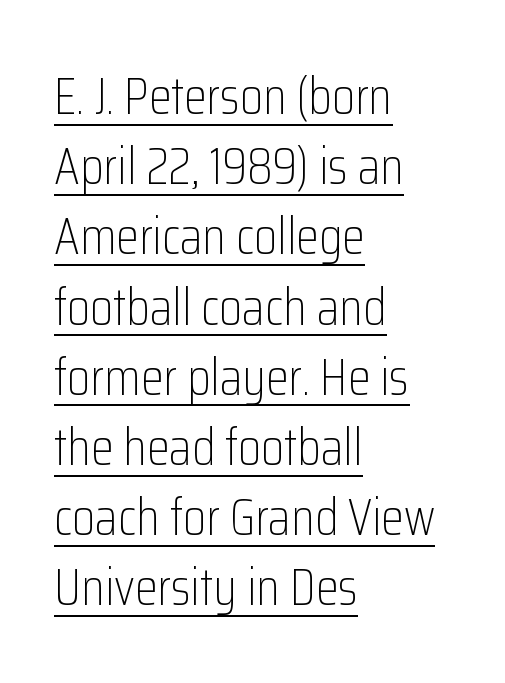
Proportional: the letters do not fall into vertical columns. Ink coverage per letter is moderate at most. This sample uses a sans-serif face. The letters sit at their default tracking, neither squeezed nor spread. Line spacing here is normal.
